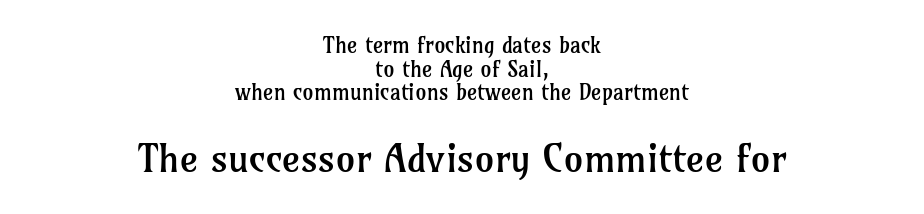
{"serif": "yes", "italic": "no", "bold": "no", "weight": "regular", "width": "normal", "stroke_contrast": "low", "x_height": "medium", "monospaced": "no", "underline": "no", "align": "center", "line_spacing": "tight", "line_spacing_ratio": 1.07, "letter_spacing": "normal", "letter_spacing_em": 0.0, "larger_block": "second", "size_ratio": 1.77, "glyph_px": 39}
